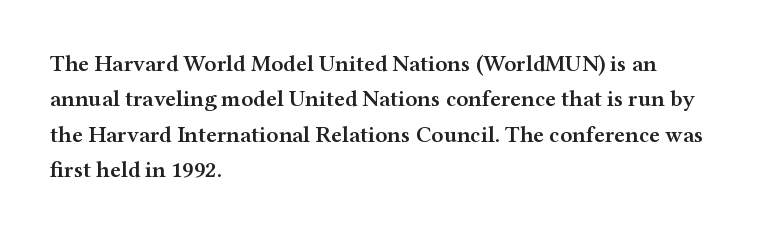
The image shows 23 px text type, upright; set left-aligned, normal line spacing (1.54x), normal letter spacing, not underlined.
